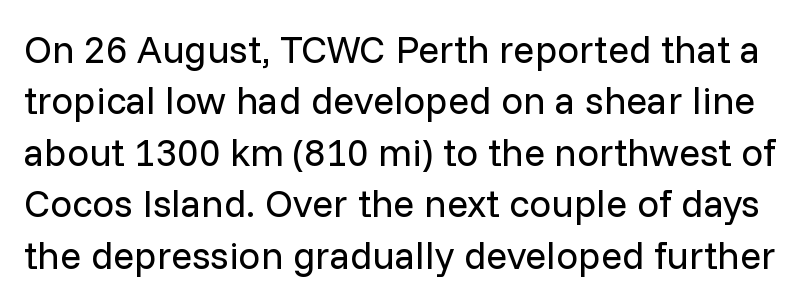
Q: Is the text bold? A: No.
Q: Is the text italic (slanted)? A: No, it is upright.
Q: Is the typeface a serif or a sans-serif typeface? A: Sans-serif.
Q: Is the text underlined? A: No.
Q: Is the spacing between letters normal or unusually wide? A: Normal.
Q: Is the spacing between lines tight, normal or loose? A: Normal.
Q: Width (condensed, normal, or wide)? A: Normal.
Q: Stroke contrast? A: Low.
Q: x-height? A: Medium.
Q: Monospaced? A: No.
